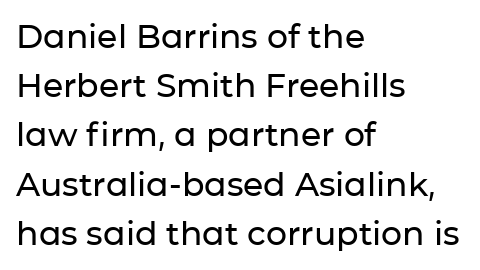
The passage shown has conventional tracking throughout. Varying glyph widths throughout — classic text-font behaviour. Posture: vertical. Vertical spacing — default. Nothing sits at the stroke ends, so this counts as sans-serif. This rendering features lettering with no underline.
